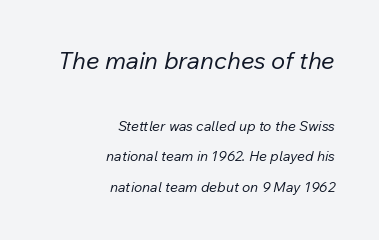
The image shows 24 px text type, italic (leaning right); set right-aligned, loose line spacing (2.18x), normal letter spacing, not underlined; the first (top) block is 1.71x larger.
